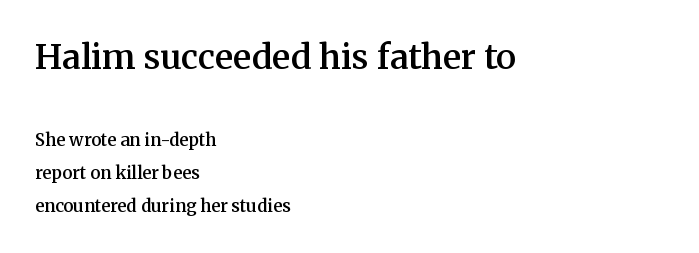
Q: Is the text bold? A: Semi-bold.
Q: Is the text italic (slanted)? A: No, it is upright.
Q: Is the typeface a serif or a sans-serif typeface? A: Serif.
Q: Is the text underlined? A: No.
Q: How is the paragraph aligned? A: Left-aligned.
Q: Is the spacing between letters normal or unusually wide? A: Normal.
Q: Is the spacing between lines tight, normal or loose? A: Loose.
Q: Which block of text is set in a larger size, the first (top) or the second (bottom)? A: The first (top) one.
Q: Width (condensed, normal, or wide)? A: Normal.
Q: Stroke contrast? A: Medium.
Q: x-height? A: Medium.
Q: Monospaced? A: No.
